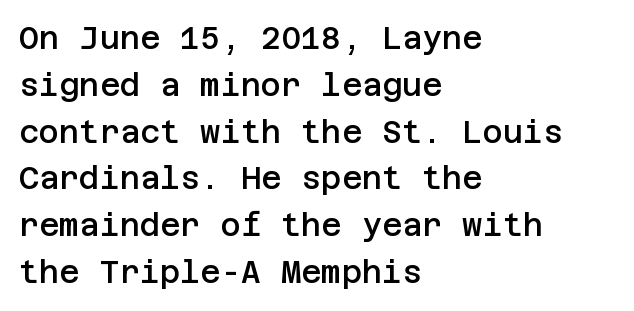
The image shows 31 px semibold sans-serif type, upright; set left-aligned, normal line spacing (1.51x), normal letter spacing, not underlined; low stroke contrast and a large x-height.
